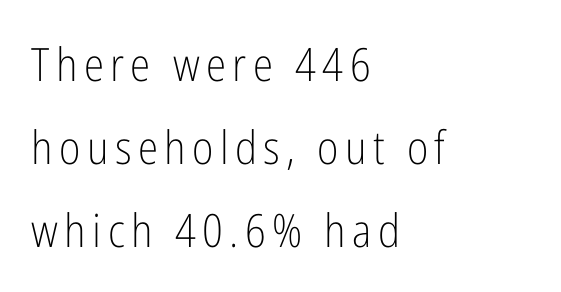
The image shows 46 px light, condensed sans-serif type, upright; set left-aligned, line spacing 1.8x, not underlined; low stroke contrast and a medium x-height.
